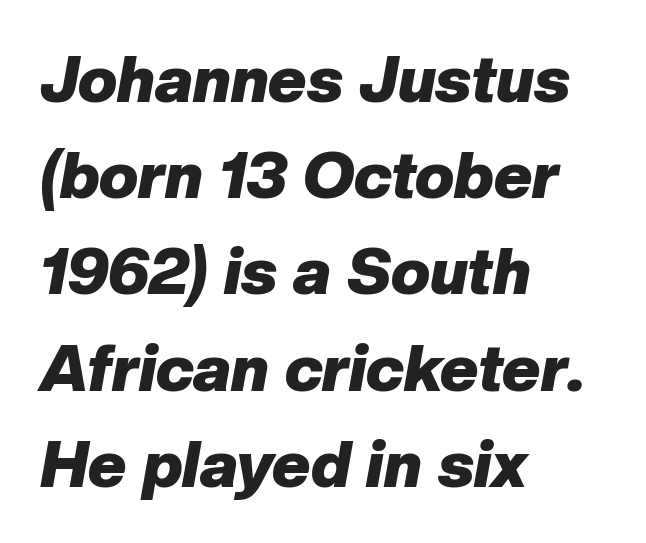
{"italic": "yes", "lean": "right", "slant_degrees": 10, "bold": "yes", "weight": "heavy", "width": "normal", "stroke_contrast": "low", "x_height": "medium", "monospaced": "no", "underline": "no", "align": "left", "line_spacing": "normal", "line_spacing_ratio": 1.48, "letter_spacing": "normal", "letter_spacing_em": 0.0, "glyph_px": 65}
